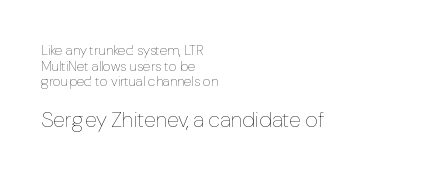
{"italic": "no", "bold": "no", "underline": "no", "align": "left", "line_spacing": "tight", "line_spacing_ratio": 1.11, "letter_spacing": "normal", "letter_spacing_em": 0.0, "larger_block": "second", "size_ratio": 1.57, "glyph_px": 22}
